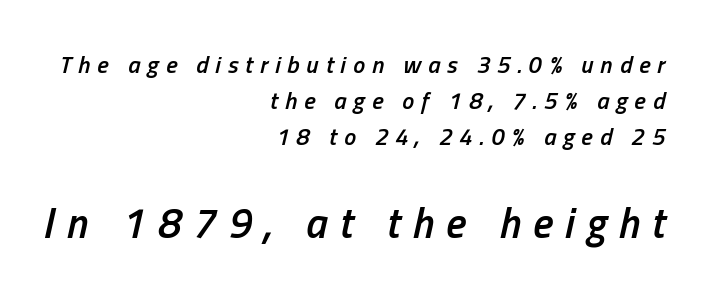
The image shows 42 px semibold, condensed type, italic (leaning right); set right-aligned, normal line spacing (1.5x), unusually wide letter spacing (+0.29 em), not underlined; the second (bottom) block is 1.75x larger; low stroke contrast and a medium x-height.
